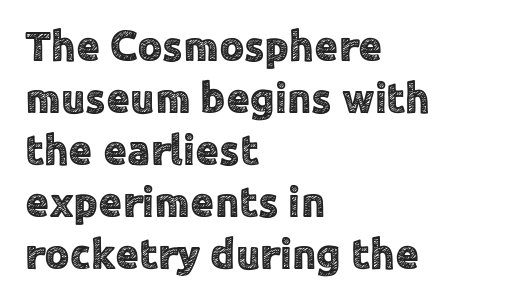
Q: Is the text italic (slanted)? A: No, it is upright.
Q: Is the typeface a serif or a sans-serif typeface? A: Sans-serif.
Q: Is the text underlined? A: No.
Q: How is the paragraph aligned? A: Left-aligned.
Q: Is the spacing between letters normal or unusually wide? A: Normal.
Q: Width (condensed, normal, or wide)? A: Normal.
Q: x-height? A: Medium.
Q: Monospaced? A: No.
